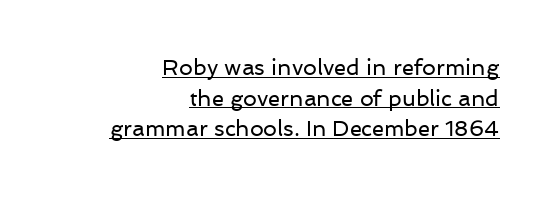
The image shows 22 px text type, upright; set right-aligned, normal line spacing (1.39x), normal letter spacing, underlined.
